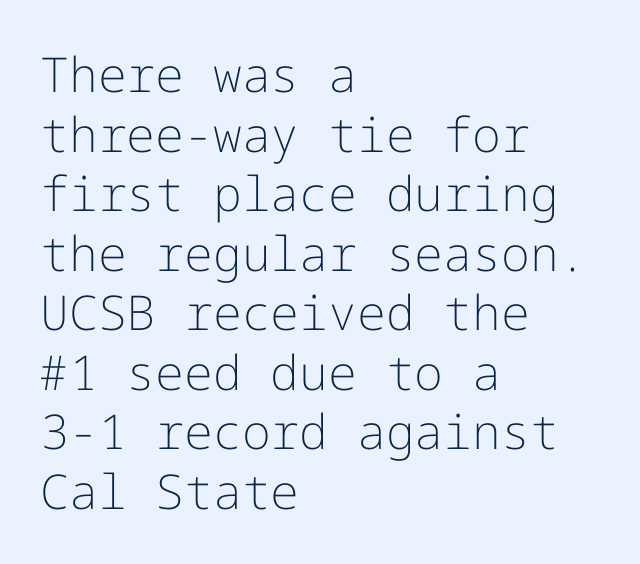
The type is set solid horizontally, with unmodified tracking. Which margin do the lines hug? The left one — the right edge is uneven. No letter is thick-stroked: the sample isn't bold. Every stem runs plumb, perpendicular to the baseline. Decoration check: the copy has no underline. In terms of letterform style, serifs are entirely absent.
